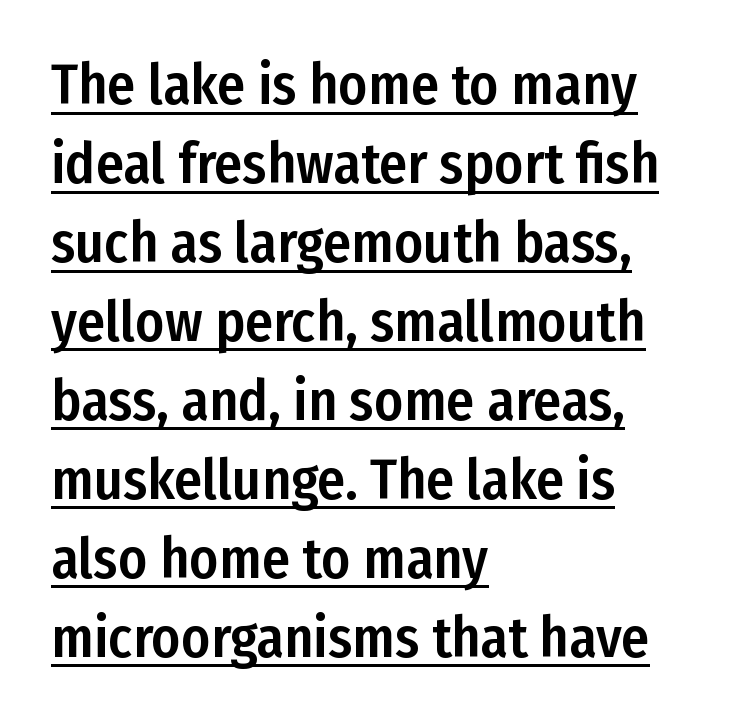
Q: Is the text italic (slanted)? A: No, it is upright.
Q: Is the typeface a serif or a sans-serif typeface? A: Sans-serif.
Q: Is the text underlined? A: Yes.
Q: How is the paragraph aligned? A: Left-aligned.
Q: Is the spacing between letters normal or unusually wide? A: Normal.
Q: Is the spacing between lines tight, normal or loose? A: Normal.
Q: Width (condensed, normal, or wide)? A: Condensed.
Q: Stroke contrast? A: Low.
Q: x-height? A: Medium.
Q: Monospaced? A: No.
